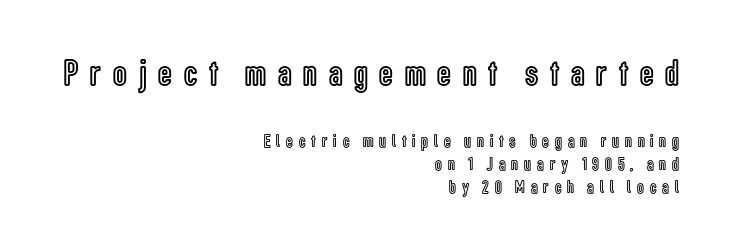
The image shows 38 px condensed type, upright; set right-aligned, line spacing 1.22x, unusually wide letter spacing (+0.31 em), not underlined; the first (top) block is 2.0x larger; a medium x-height.
